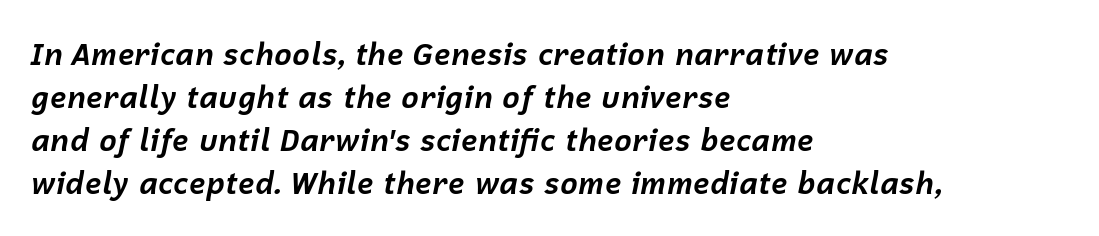
Q: Is the text bold? A: Yes.
Q: Is the text italic (slanted)? A: Yes, it leans right by about 12 degrees.
Q: Is the text underlined? A: No.
Q: How is the paragraph aligned? A: Left-aligned.
Q: Is the spacing between letters normal or unusually wide? A: Normal.
Q: Is the spacing between lines tight, normal or loose? A: Normal.
Q: Width (condensed, normal, or wide)? A: Normal.
Q: Stroke contrast? A: Low.
Q: x-height? A: Medium.
Q: Monospaced? A: No.
